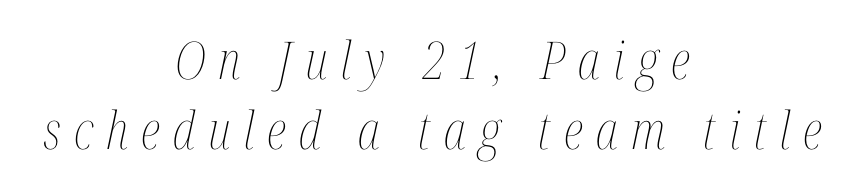
{"italic": "yes", "lean": "right", "slant_degrees": 12, "bold": "no", "weight": "thin", "width": "condensed", "stroke_contrast": "medium", "x_height": "medium", "monospaced": "no", "underline": "no", "align": "center", "line_spacing": "normal", "line_spacing_ratio": 1.34, "letter_spacing": "wide", "letter_spacing_em": 0.25, "glyph_px": 52}
